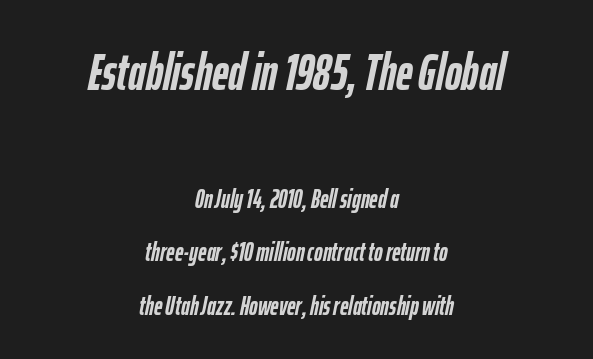
The image shows 51 px semibold, condensed type, italic (leaning right); set centered, loose line spacing (2.06x), normal letter spacing, not underlined; the first (top) block is 1.96x larger; low stroke contrast and a medium x-height.
